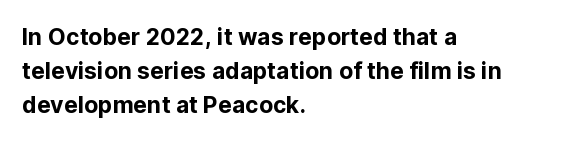
{"italic": "no", "underline": "no", "align": "left", "line_spacing": "normal", "line_spacing_ratio": 1.47, "letter_spacing": "normal", "letter_spacing_em": 0.0, "glyph_px": 23}
